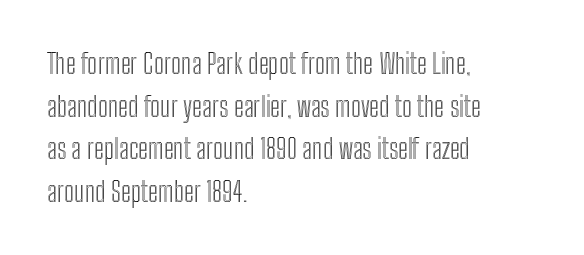
Q: Is the text italic (slanted)? A: No, it is upright.
Q: Is the text underlined? A: No.
Q: How is the paragraph aligned? A: Left-aligned.
Q: Is the spacing between letters normal or unusually wide? A: Normal.
Q: Is the spacing between lines tight, normal or loose? A: Normal.
